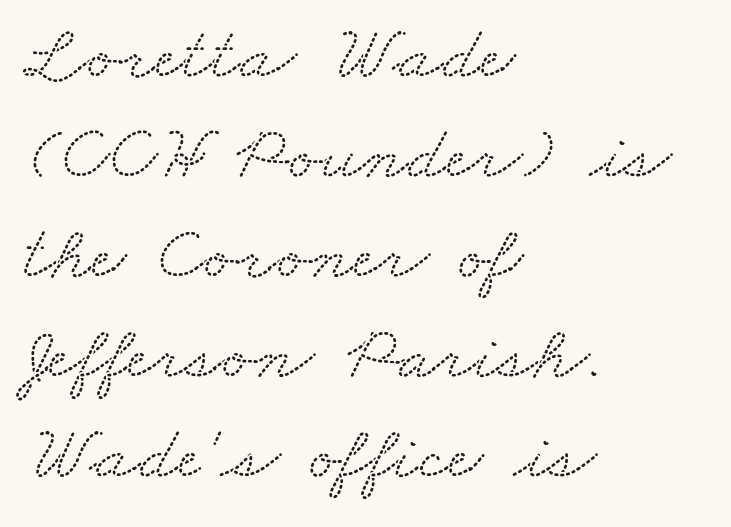
The glyphs are unaccompanied by any horizontal stroke below them. The setting favours the left margin, as ordinary paragraphs usually do. Observe the ordinary spacing: letters are neighbours, not strangers.
